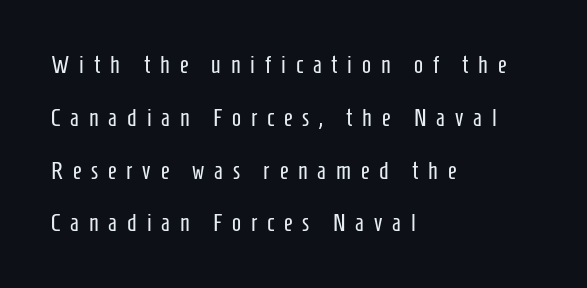
Alignment: flush left. The type sits square on the baseline with zero lean. Regarding leading, the lines here are spaced well apart. The passage shown is not underscored anywhere. Between one letter and the next there's a generous, obvious gap.
